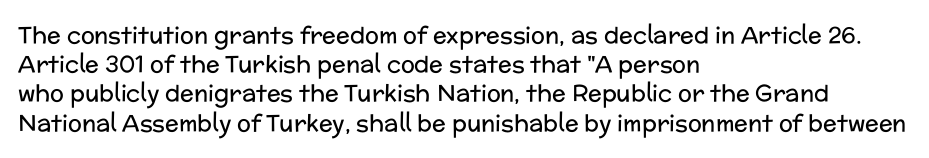
Q: Is the text bold? A: No.
Q: Is the text italic (slanted)? A: No, it is upright.
Q: Is the text underlined? A: No.
Q: How is the paragraph aligned? A: Left-aligned.
Q: Is the spacing between letters normal or unusually wide? A: Normal.
Q: Is the spacing between lines tight, normal or loose? A: Normal.
